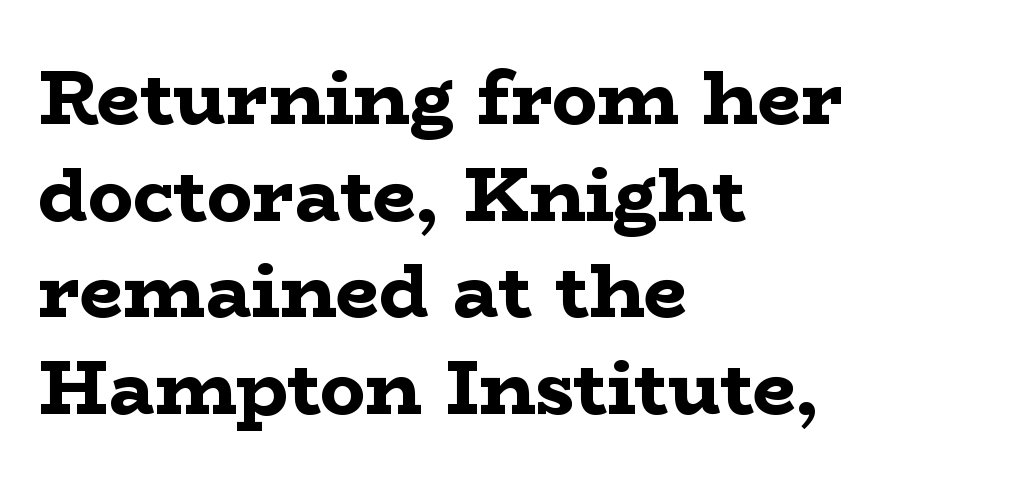
{"serif": "yes", "italic": "no", "bold": "yes", "weight": "bold", "width": "wide", "stroke_contrast": "low", "x_height": "medium", "monospaced": "no", "underline": "no", "align": "left", "line_spacing": "normal", "line_spacing_ratio": 1.27, "letter_spacing": "normal", "letter_spacing_em": 0.0, "glyph_px": 76}
